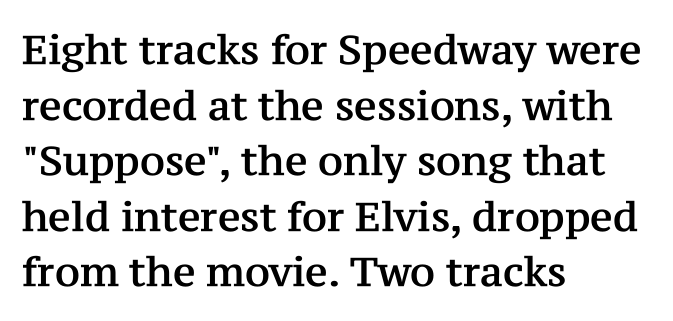
Honestly, there is no underline to notice here at all. Regarding leading, the lines here are spaced in the standard way. Is this a sans? No — the strokes have serifs. Layout note: lines flush left. Letter spacing: default.
